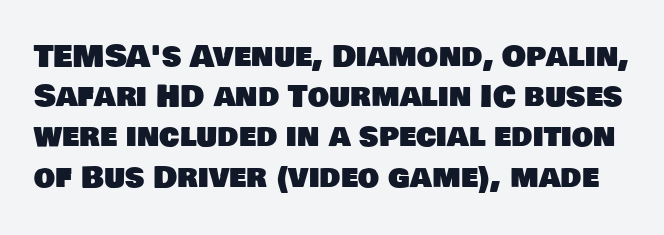
{"serif": "no", "width": "normal", "stroke_contrast": "low", "x_height": "large", "monospaced": "no", "underline": "no", "line_spacing": "normal", "line_spacing_ratio": 1.34, "letter_spacing": "normal", "letter_spacing_em": 0.0, "glyph_px": 30}
